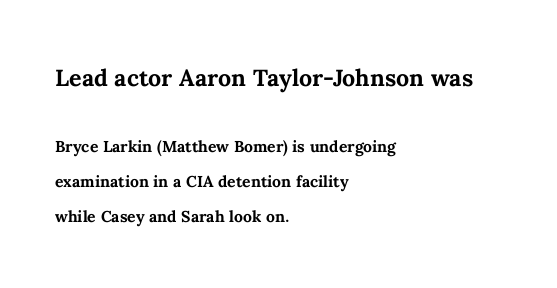
In terms of weight, the rendering is a true, heavy bold. When letters stand straight like this, we call the style roman or upright. Each word holds together tightly as a unit, with standard inter-letter gaps. This rendering features lettering with no underline. Type size steps down from the first block to the second. The text block is weighted toward the left margin, trailing off unevenly rightward.
